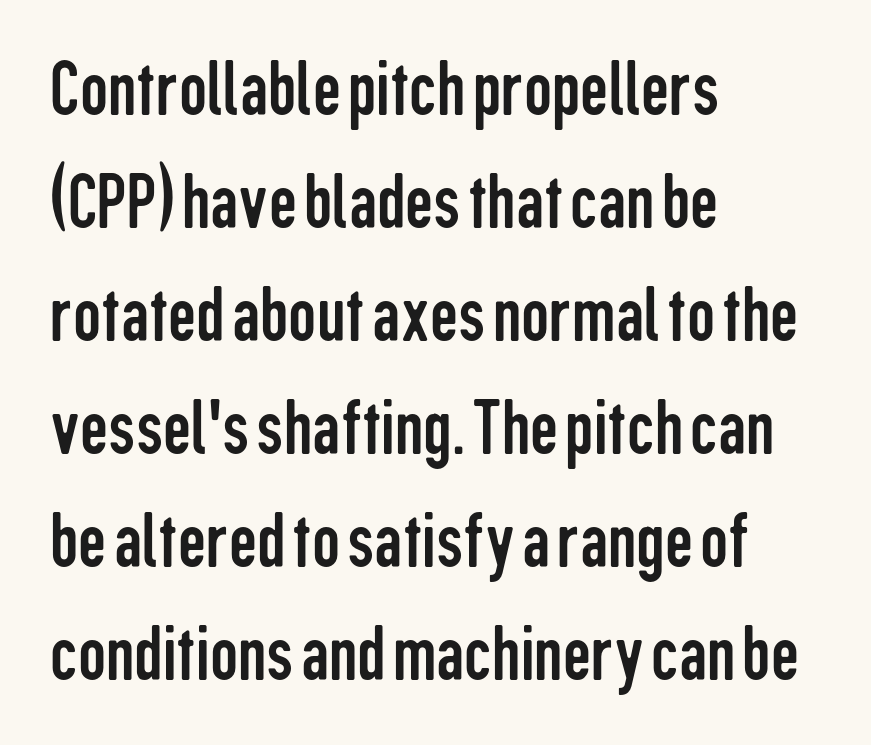
On a weight scale, this lands at 450 or below. Leading: standard. Is there any slant? The stems are plumb. The line texture is even and compact thanks to regular tracking. The paragraph shown leans on its left margin.
